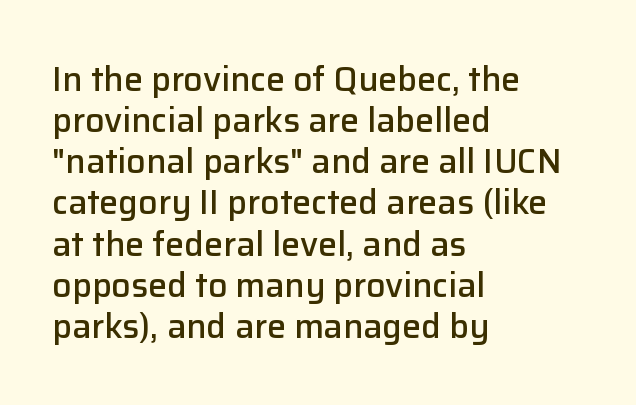
{"serif": "no", "italic": "no", "bold": "semi", "weight": "semibold", "width": "normal", "stroke_contrast": "low", "x_height": "medium", "monospaced": "no", "underline": "no", "align": "left", "line_spacing_ratio": 1.21, "letter_spacing": "normal", "letter_spacing_em": 0.0, "glyph_px": 34}
